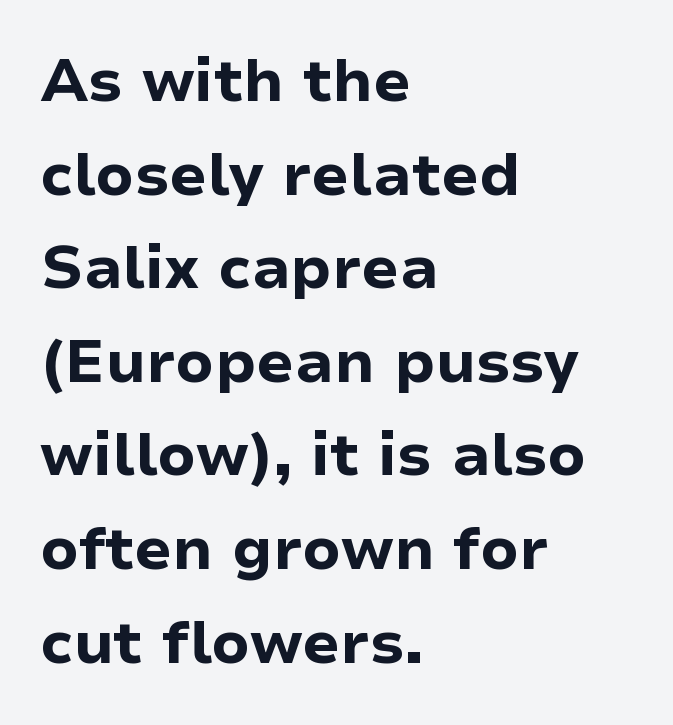
Letter spacing: default. Nothing sits at the stroke ends, so this counts as sans-serif. In terms of posture, this sample is upright. These lines are rendered in a variable-pitch font. The rows are spaced the way most documents space them.
